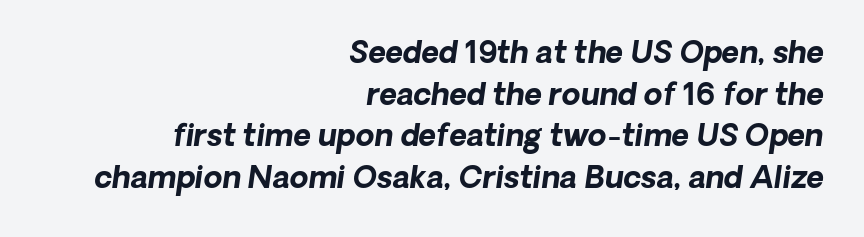
{"italic": "yes", "lean": "right", "slant_degrees": 8, "bold": "yes", "weight": "bold", "width": "normal", "stroke_contrast": "low", "x_height": "medium", "monospaced": "no", "underline": "no", "align": "right", "line_spacing": "normal", "line_spacing_ratio": 1.39, "letter_spacing": "normal", "letter_spacing_em": 0.0, "glyph_px": 30}
